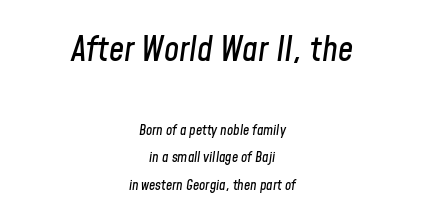
The image shows 34 px condensed type, italic (leaning right); set centered, loose line spacing (1.96x), normal letter spacing, not underlined; the first (top) block is 2.43x larger; low stroke contrast and a medium x-height.
